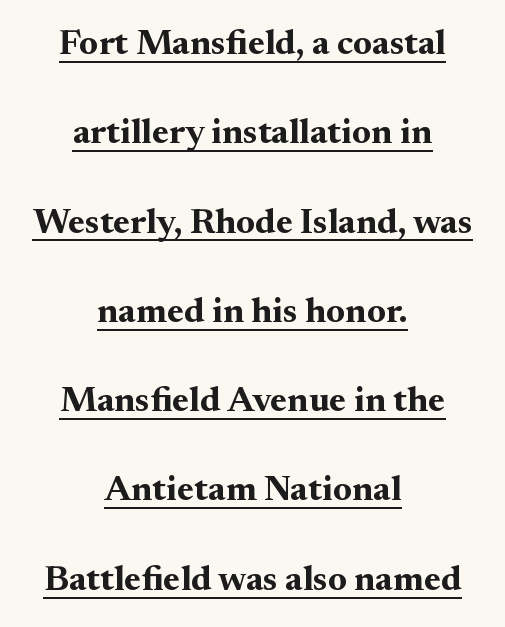
{"serif": "yes", "italic": "no", "bold": "yes", "weight": "bold", "width": "normal", "stroke_contrast": "medium", "x_height": "small", "monospaced": "no", "underline": "yes", "align": "center", "line_spacing": "loose", "line_spacing_ratio": 2.48, "letter_spacing": "normal", "letter_spacing_em": 0.0, "glyph_px": 36}
